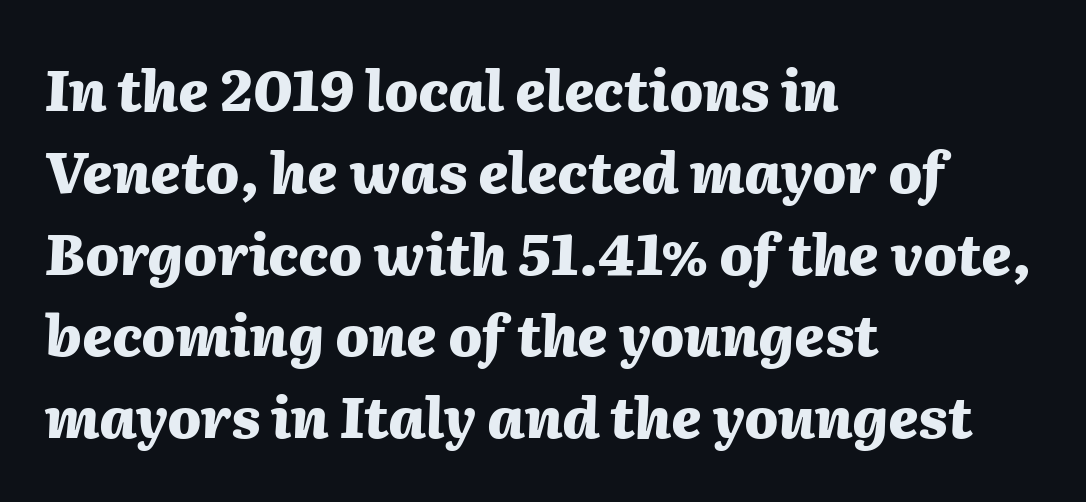
Pretty heavy lettering here — definitely bold. The text block is weighted toward the left margin, trailing off unevenly rightward. The face used here is proportionally spaced, like ordinary book or web type. The area under the type is left untouched. Each new line begins a customary step beneath the previous one.
